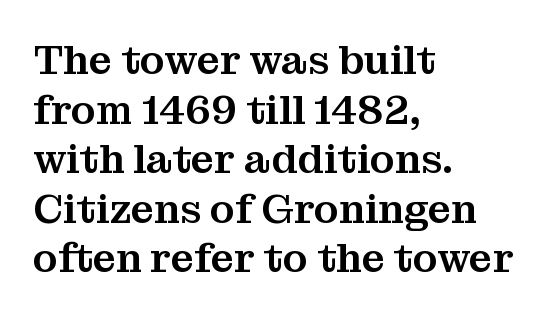
{"serif": "yes", "italic": "no", "width": "normal", "stroke_contrast": "medium", "x_height": "medium", "monospaced": "no", "underline": "no", "align": "left", "line_spacing_ratio": 1.21, "letter_spacing": "normal", "letter_spacing_em": 0.0, "glyph_px": 41}
